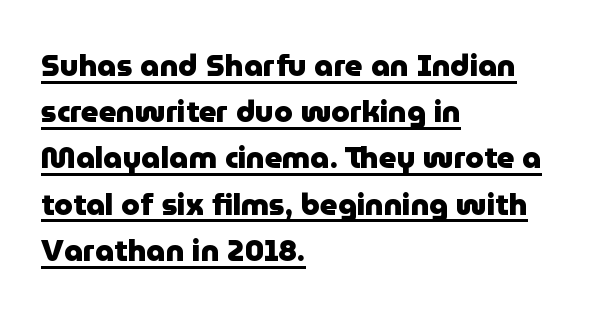
{"serif": "no", "italic": "no", "bold": "yes", "weight": "heavy", "width": "normal", "stroke_contrast": "low", "x_height": "medium", "monospaced": "no", "underline": "yes", "align": "left", "line_spacing": "normal", "line_spacing_ratio": 1.54, "letter_spacing": "normal", "letter_spacing_em": 0.0, "glyph_px": 30}
